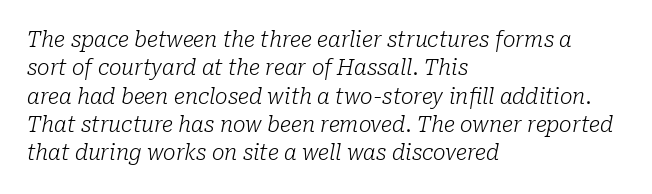
The passage shown has conventional tracking throughout. Stroke thickness stays within the range of a standard reading face or lighter. The setting favours the left margin, as ordinary paragraphs usually do. The foot of each line stays bare and open. Yep, that's italic — everything's leaning.
